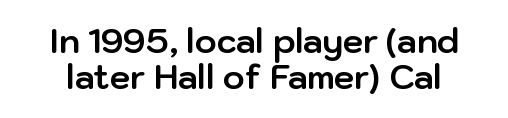
Q: Is the text bold? A: Yes.
Q: Is the text italic (slanted)? A: No, it is upright.
Q: Is the typeface a serif or a sans-serif typeface? A: Sans-serif.
Q: Is the text underlined? A: No.
Q: Is the spacing between letters normal or unusually wide? A: Normal.
Q: Is the spacing between lines tight, normal or loose? A: Tight.
Q: Width (condensed, normal, or wide)? A: Normal.
Q: Stroke contrast? A: Low.
Q: x-height? A: Medium.
Q: Monospaced? A: No.
